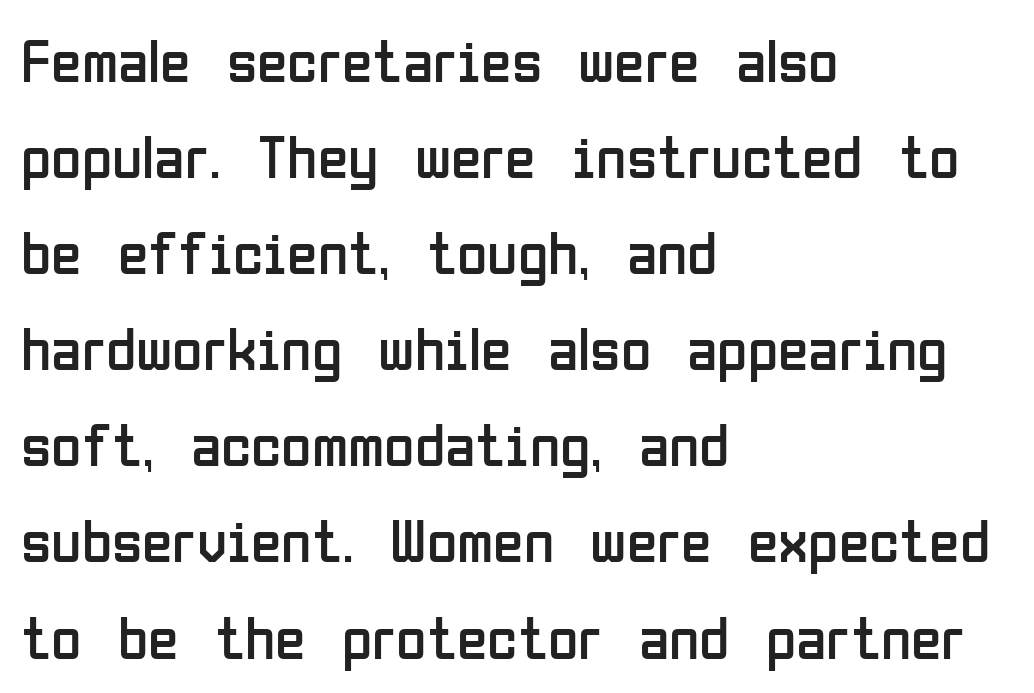
Q: Is the text bold? A: No.
Q: Is the text italic (slanted)? A: No, it is upright.
Q: Is the typeface a serif or a sans-serif typeface? A: Sans-serif.
Q: Is the text underlined? A: No.
Q: How is the paragraph aligned? A: Left-aligned.
Q: Is the spacing between letters normal or unusually wide? A: Normal.
Q: Is the spacing between lines tight, normal or loose? A: Normal.
Q: Width (condensed, normal, or wide)? A: Condensed.
Q: Stroke contrast? A: Low.
Q: x-height? A: Medium.
Q: Monospaced? A: No.
